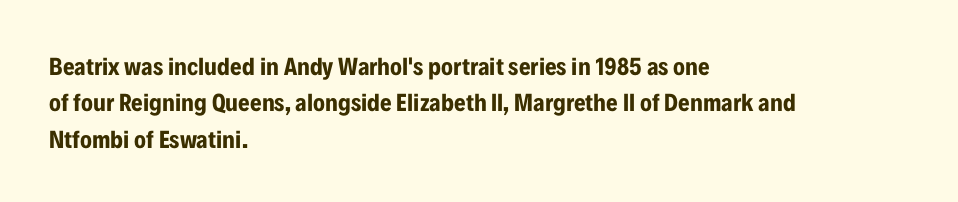
The letters are bold, with thick, heavy strokes. If you measured baseline to baseline, you'd find a middling distance. Posture: straight, roman, zero tilt. No word sits above an underline.
